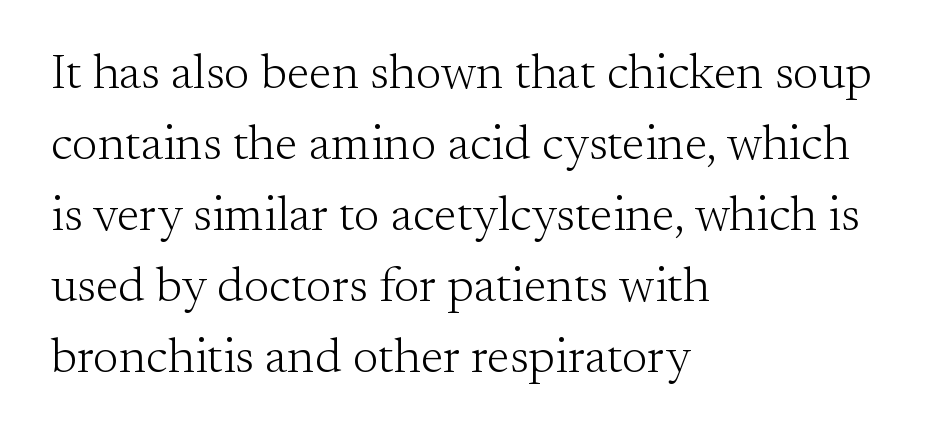
Q: Is the text bold? A: No.
Q: Is the text italic (slanted)? A: No, it is upright.
Q: Is the typeface a serif or a sans-serif typeface? A: Serif.
Q: Is the text underlined? A: No.
Q: How is the paragraph aligned? A: Left-aligned.
Q: Is the spacing between letters normal or unusually wide? A: Normal.
Q: Is the spacing between lines tight, normal or loose? A: Normal.
Q: Width (condensed, normal, or wide)? A: Normal.
Q: Stroke contrast? A: Medium.
Q: x-height? A: Small.
Q: Monospaced? A: No.
